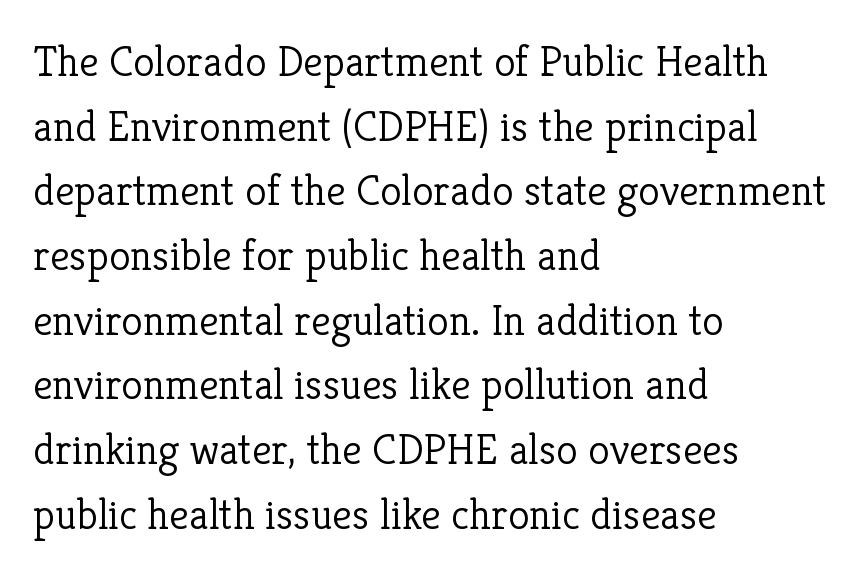
The image shows 44 px light serif type, upright; set left-aligned, normal line spacing (1.47x), normal letter spacing, not underlined; low stroke contrast and a medium x-height.
